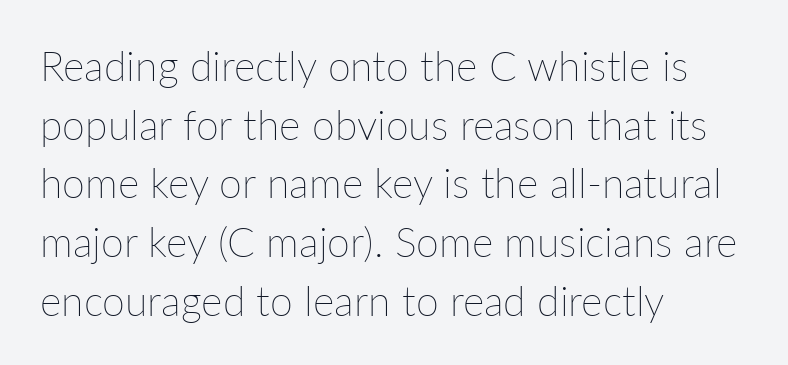
The image shows 41 px thin type, upright; set left-aligned, normal line spacing (1.43x), normal letter spacing, not underlined; low stroke contrast and a medium x-height.
